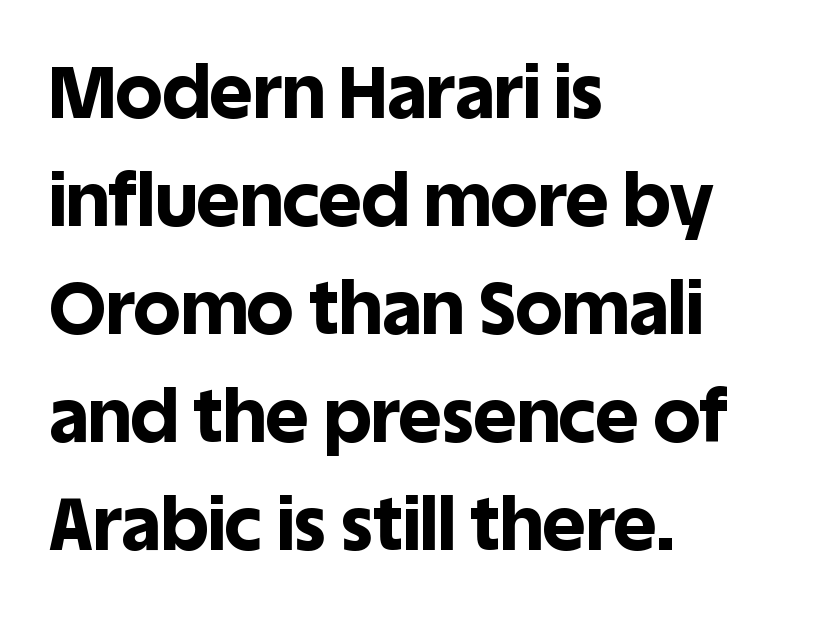
Q: Is the text bold? A: Yes.
Q: Is the text italic (slanted)? A: No, it is upright.
Q: Is the typeface a serif or a sans-serif typeface? A: Sans-serif.
Q: Is the text underlined? A: No.
Q: How is the paragraph aligned? A: Left-aligned.
Q: Is the spacing between letters normal or unusually wide? A: Normal.
Q: Is the spacing between lines tight, normal or loose? A: Normal.
Q: Width (condensed, normal, or wide)? A: Normal.
Q: x-height? A: Large.
Q: Monospaced? A: No.
